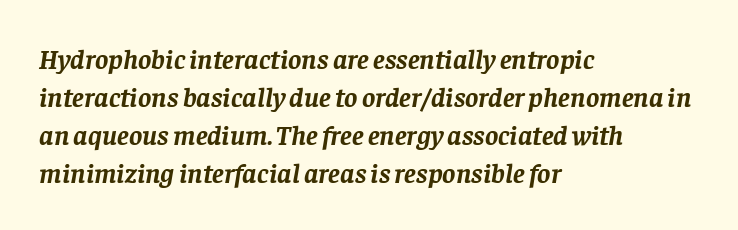
This sample has the flowing, uneven cadence of proportional lettering. This block has exactly the height ordinary leading produces. Examine the stroke ends and you'll spot serifs. This rendering features lettering with no underline. A student would call this left alignment; a typographer would say flush left, rag right. Quick note: italic.
